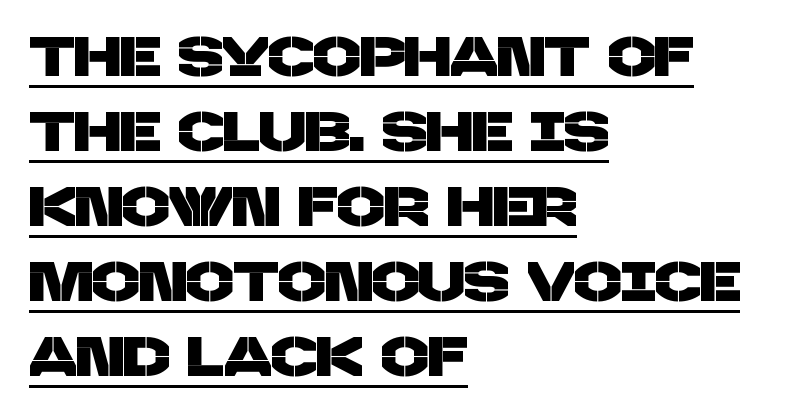
The image shows 56 px sans-serif type; set left-aligned, normal line spacing (1.34x), normal letter spacing, underlined; low stroke contrast and a large x-height.
